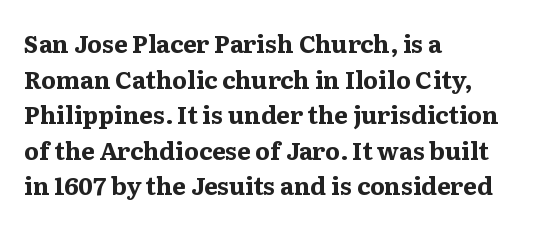
{"italic": "no", "bold": "yes", "underline": "no", "align": "left", "line_spacing": "normal", "line_spacing_ratio": 1.48, "letter_spacing": "normal", "letter_spacing_em": 0.0, "glyph_px": 24}
